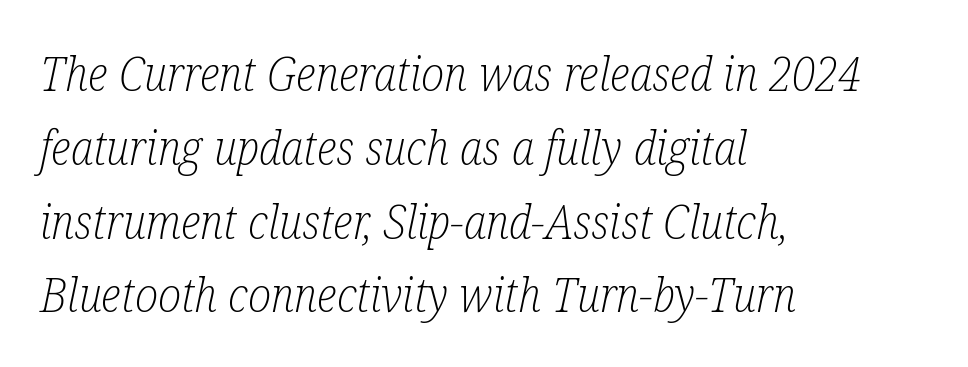
{"serif": "yes", "italic": "yes", "lean": "right", "slant_degrees": 12, "bold": "no", "weight": "light", "width": "condensed", "stroke_contrast": "low", "x_height": "medium", "monospaced": "no", "underline": "no", "align": "left", "line_spacing": "normal", "line_spacing_ratio": 1.57, "letter_spacing": "normal", "letter_spacing_em": 0.0, "glyph_px": 47}
